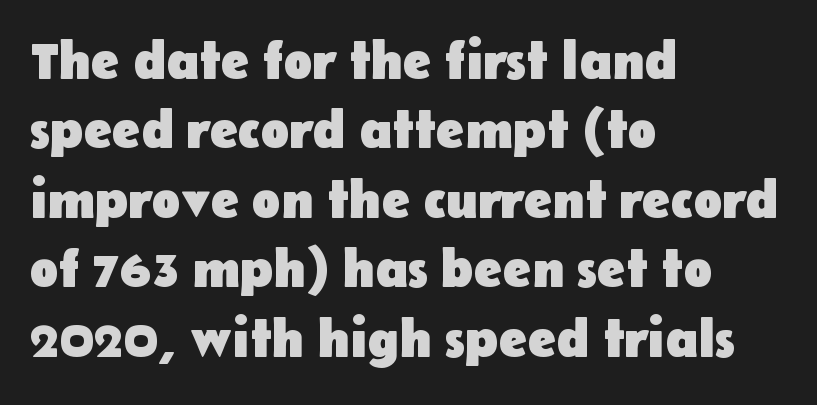
The image shows 53 px heavy sans-serif type, upright; set left-aligned, normal line spacing (1.31x), normal letter spacing, not underlined; low stroke contrast and a medium x-height.
